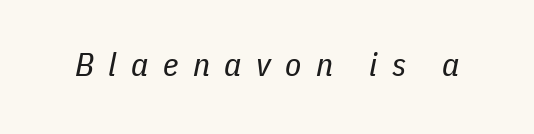
Looks like regular typesetting: each glyph gets only the width it needs. Check under the words: just untouched page. Each word looks stretched out because of the extra space between its letters. Summary of weight: not heavy and not bold. Compared with ordinary roman type, these characters are visibly tilted.
